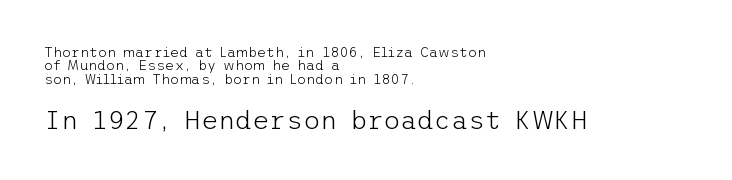
All the whitespace from short lines collects on the right. This reads as an unemphasized weight, regular at the heaviest. If you drew a line through each stem, it would be perfectly vertical. This rendering leaves character spacing at its baseline value. The emphasis by scale lands on block number two, below. In terms of leading, this rendering errs on the cramped side.
